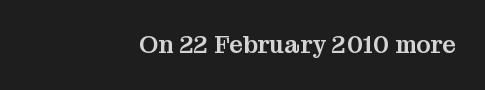
{"italic": "no", "underline": "no", "align": "right", "letter_spacing": "normal", "letter_spacing_em": 0.0, "glyph_px": 24}
